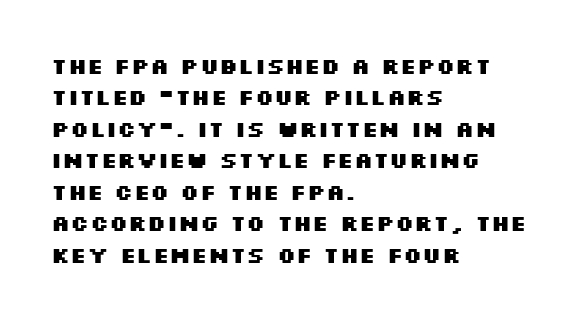
{"italic": "no", "bold": "yes", "underline": "no", "align": "left", "line_spacing": "normal", "line_spacing_ratio": 1.43, "letter_spacing": "normal", "letter_spacing_em": 0.0, "glyph_px": 22}
